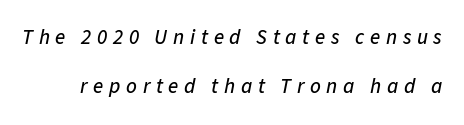
Q: Is the text italic (slanted)? A: Yes, it leans right by about 11 degrees.
Q: Is the text underlined? A: No.
Q: Is the spacing between letters normal or unusually wide? A: Unusually wide.
Q: Is the spacing between lines tight, normal or loose? A: Loose.
